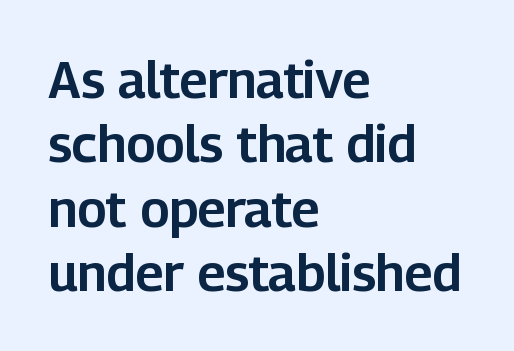
Caption: multi-line text, flush left, ragged right. The letters advance in unequal steps, a hallmark of proportional type. Notice how the stems are strictly vertical — no italics here. A clean baseline with only descenders dipping below it. The passage shown stacks its lines at a standard gap. Students, note that the glyphs here touch the page at normal intervals.
